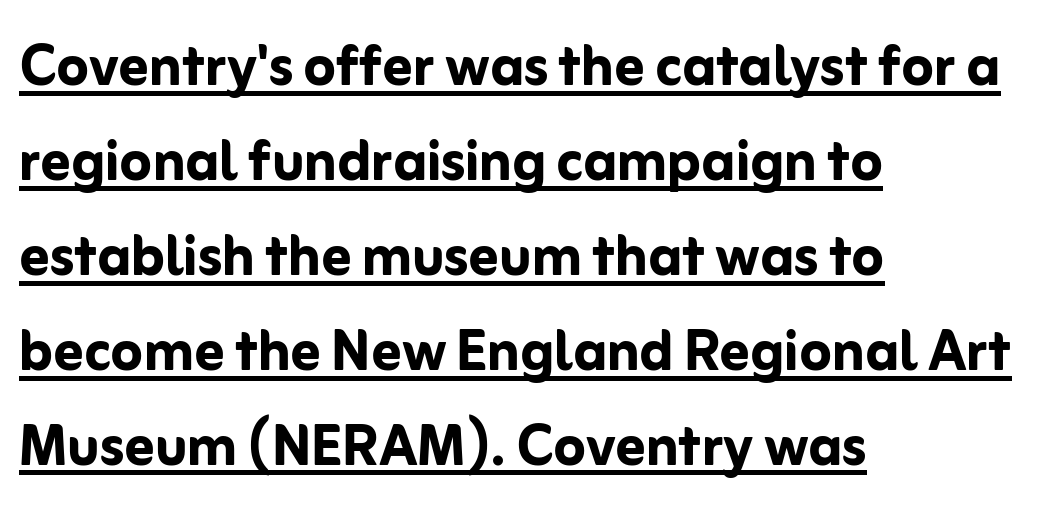
{"serif": "no", "italic": "no", "bold": "yes", "weight": "semibold", "width": "normal", "stroke_contrast": "low", "x_height": "medium", "monospaced": "no", "underline": "yes", "align": "left", "line_spacing": "normal", "line_spacing_ratio": 1.3, "letter_spacing": "normal", "letter_spacing_em": 0.0, "glyph_px": 73}
